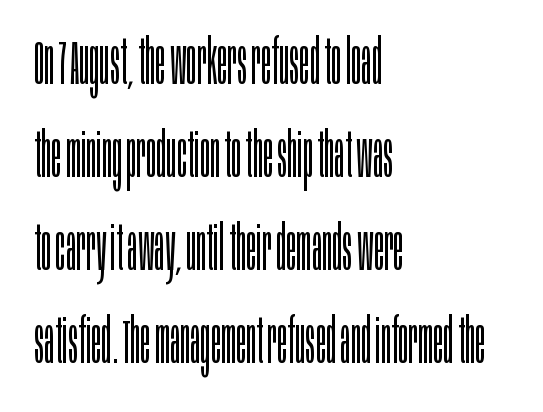
The image shows 62 px light, condensed sans-serif type, upright; set left-aligned, normal line spacing (1.5x), normal letter spacing, not underlined; low stroke contrast and a large x-height.
